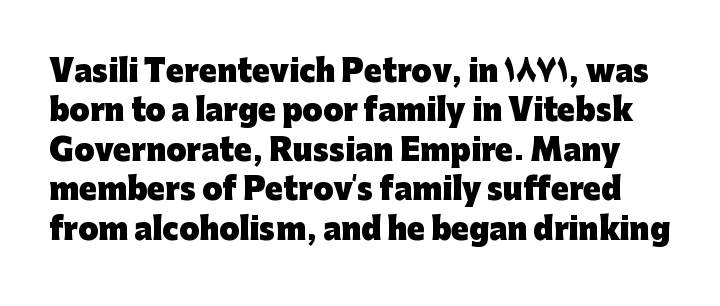
{"serif": "no", "italic": "no", "bold": "yes", "weight": "heavy", "width": "normal", "stroke_contrast": "low", "x_height": "medium", "monospaced": "no", "underline": "no", "line_spacing": "normal", "line_spacing_ratio": 1.36, "letter_spacing": "normal", "letter_spacing_em": 0.0, "glyph_px": 29}
